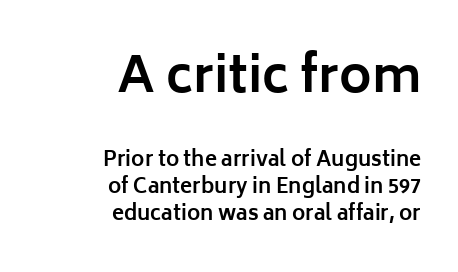
Q: Is the text bold? A: Yes.
Q: Is the text italic (slanted)? A: No, it is upright.
Q: Is the typeface a serif or a sans-serif typeface? A: Sans-serif.
Q: Is the text underlined? A: No.
Q: How is the paragraph aligned? A: Right-aligned.
Q: Is the spacing between letters normal or unusually wide? A: Normal.
Q: Is the spacing between lines tight, normal or loose? A: Normal.
Q: Which block of text is set in a larger size, the first (top) or the second (bottom)? A: The first (top) one.
Q: Width (condensed, normal, or wide)? A: Normal.
Q: Stroke contrast? A: Low.
Q: x-height? A: Medium.
Q: Monospaced? A: No.
